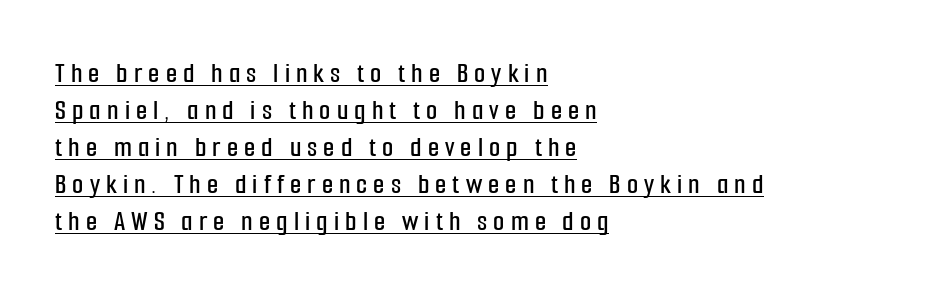
The image shows 29 px condensed sans-serif type, upright; set left-aligned, normal line spacing (1.28x), unusually wide letter spacing (+0.21 em), underlined; low stroke contrast and a medium x-height.
